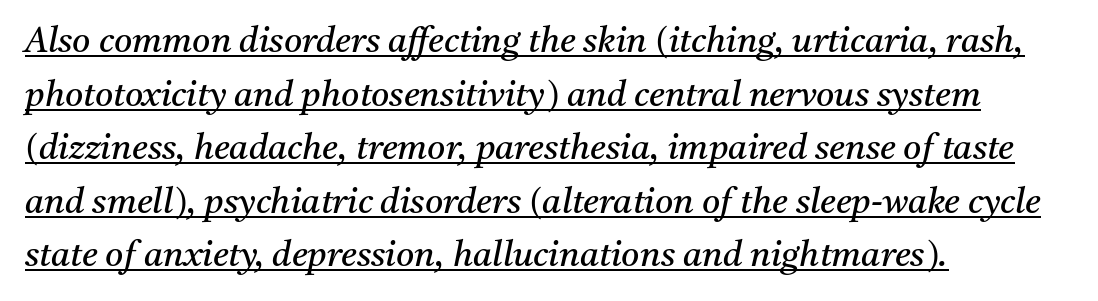
The glyphs look as if they've been sheared to an angle. In terms of letterspacing, this is plain default setting. Is the stroke heavy? The answer is a plain regular-or-lighter. Character widths vary here, with narrow letters taking less room than wide ones. In CSS terms this would be text-align: left.
